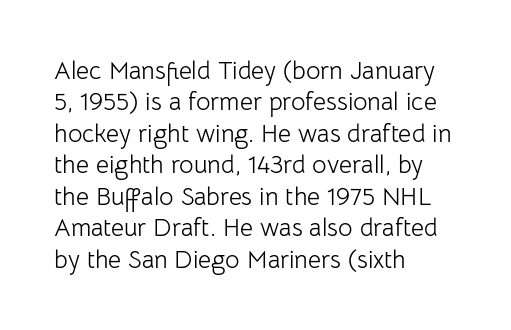
Q: Is the text bold? A: No.
Q: Is the text italic (slanted)? A: No, it is upright.
Q: Is the text underlined? A: No.
Q: How is the paragraph aligned? A: Left-aligned.
Q: Is the spacing between letters normal or unusually wide? A: Normal.
Q: Is the spacing between lines tight, normal or loose? A: Normal.
